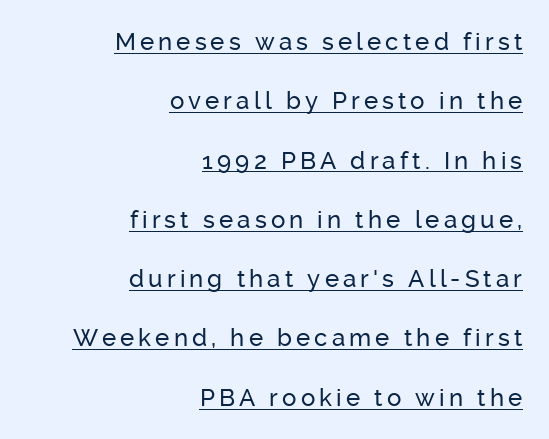
{"italic": "no", "underline": "yes", "align": "right", "line_spacing": "loose", "line_spacing_ratio": 2.47, "glyph_px": 24}
